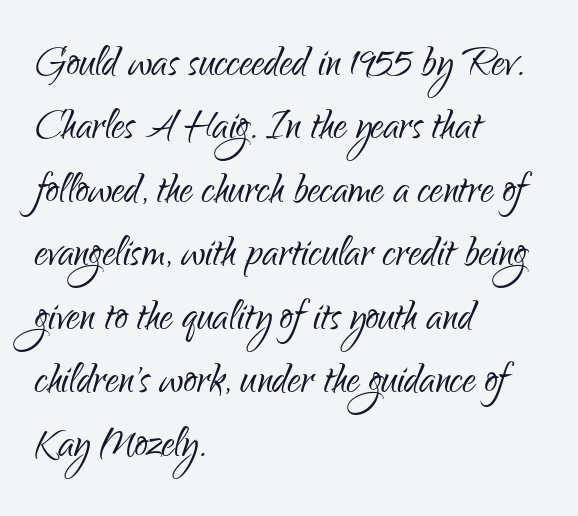
The image shows 52 px light, condensed sans-serif type; set left-aligned, line spacing 1.22x, normal letter spacing, not underlined; low stroke contrast and a small x-height.
